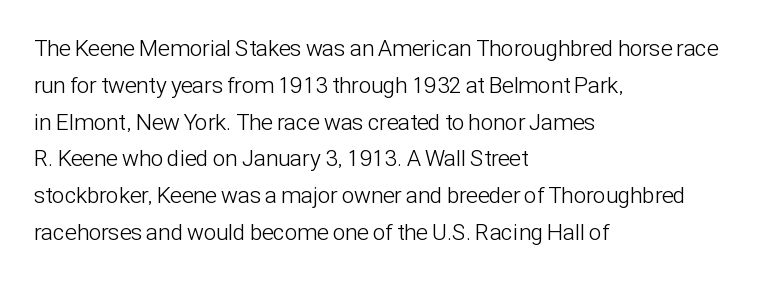
The rendering uses a moderate line-height, typical for paragraphs. The cut favours lightness, reaching ordinary text weight at its darkest. This is roman type, the default non-slanted kind. A student would call this left alignment; a typographer would say flush left, rag right. Honestly, there is no underline to notice here at all. The letterforms sit shoulder to shoulder at normal distance.
